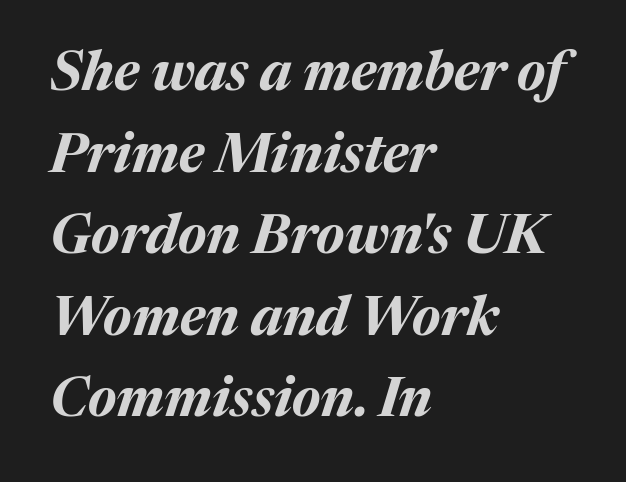
The image shows 54 px bold type, italic (leaning right); set left-aligned, normal line spacing (1.51x), normal letter spacing, not underlined; medium stroke contrast and a medium x-height.
